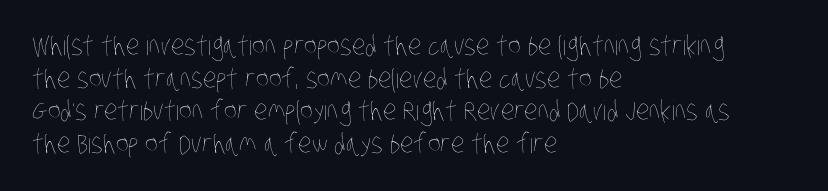
The image shows 27 px text type; set left-aligned, line spacing 1.21x, normal letter spacing, not underlined.
